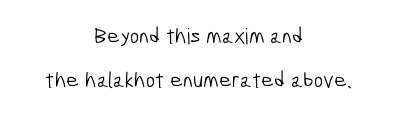
The image shows 22 px text type; set centered, loose line spacing (2.01x), normal letter spacing, not underlined.
